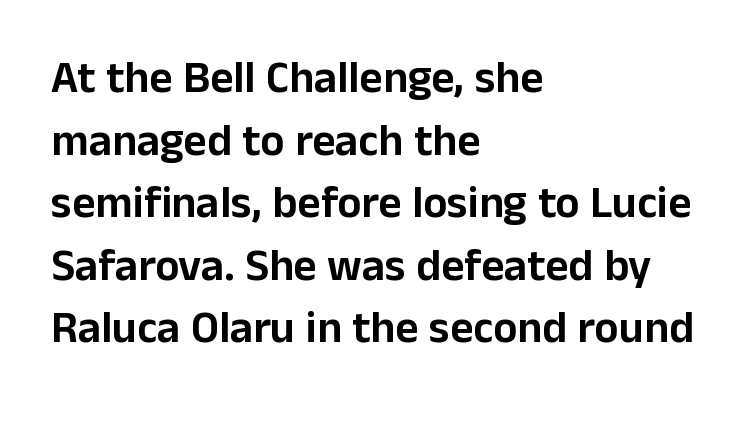
{"serif": "no", "italic": "no", "width": "normal", "stroke_contrast": "low", "x_height": "medium", "monospaced": "no", "underline": "no", "align": "left", "line_spacing": "normal", "line_spacing_ratio": 1.39, "letter_spacing": "normal", "letter_spacing_em": 0.0, "glyph_px": 45}
